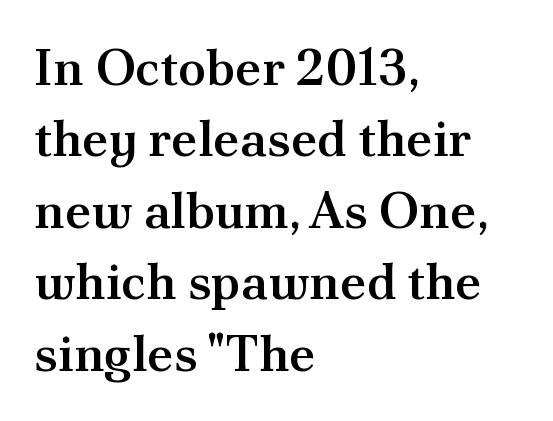
{"serif": "yes", "italic": "no", "bold": "semi", "weight": "semibold", "width": "normal", "stroke_contrast": "medium", "x_height": "small", "monospaced": "no", "underline": "no", "align": "left", "line_spacing": "normal", "line_spacing_ratio": 1.4, "letter_spacing": "normal", "letter_spacing_em": 0.0, "glyph_px": 51}
